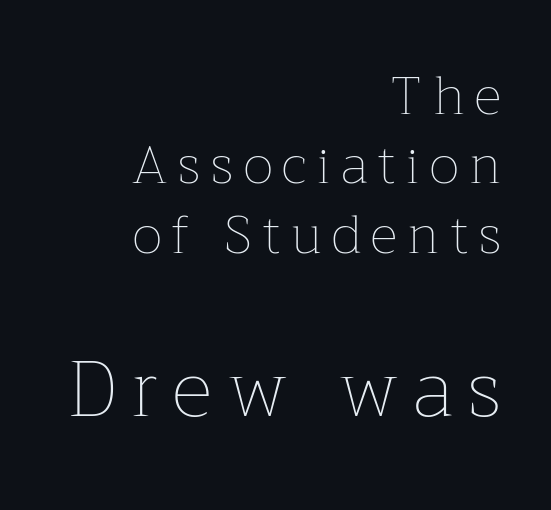
Here the glyphs are tracked loosely, breaking word shapes into spaced letters. It's the straight-up-and-down kind of type. Think of a printed novel: that variable character pitch is what you see here. Caption: face not bold, strokes unweighted.
